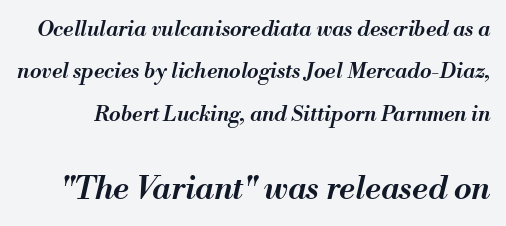
{"italic": "yes", "lean": "right", "slant_degrees": 13, "bold": "semi", "weight": "semibold", "width": "normal", "stroke_contrast": "medium", "x_height": "small", "monospaced": "no", "underline": "no", "line_spacing": "loose", "line_spacing_ratio": 2.02, "letter_spacing": "normal", "letter_spacing_em": 0.0, "larger_block": "second", "size_ratio": 1.52, "glyph_px": 32}
